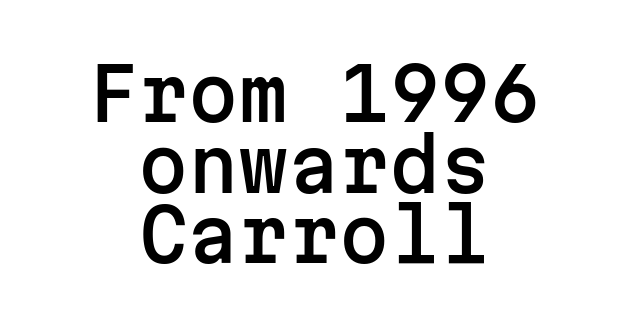
{"serif": "no", "italic": "no", "width": "normal", "stroke_contrast": "low", "x_height": "medium", "monospaced": "yes", "underline": "no", "align": "center", "line_spacing": "tight", "line_spacing_ratio": 0.98, "letter_spacing": "normal", "letter_spacing_em": 0.0, "glyph_px": 72}
